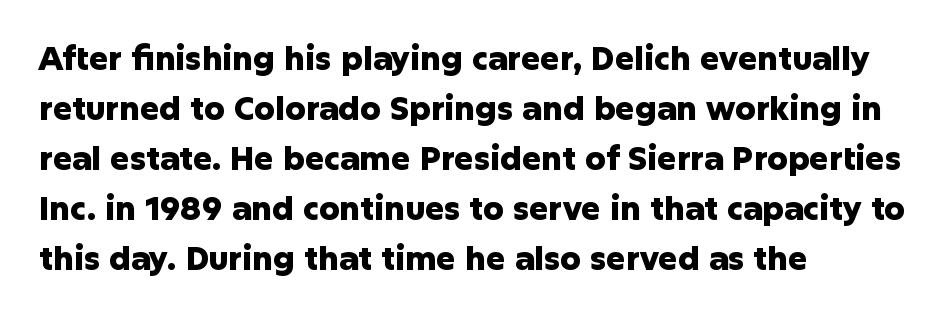
{"serif": "no", "italic": "no", "bold": "yes", "weight": "heavy", "width": "normal", "stroke_contrast": "low", "x_height": "medium", "monospaced": "no", "underline": "no", "align": "left", "line_spacing": "normal", "line_spacing_ratio": 1.56, "letter_spacing": "normal", "letter_spacing_em": 0.0, "glyph_px": 32}
